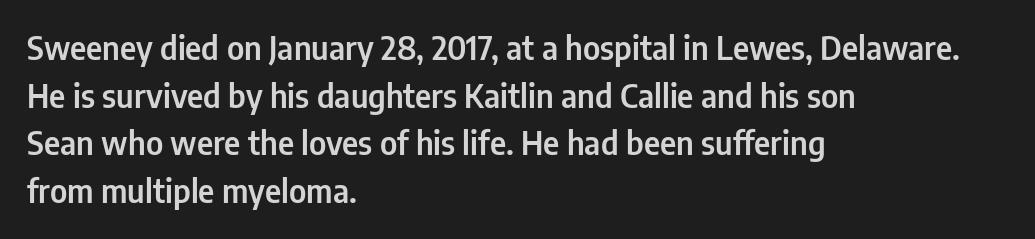
Q: Is the text italic (slanted)? A: No, it is upright.
Q: Is the typeface a serif or a sans-serif typeface? A: Sans-serif.
Q: Is the text underlined? A: No.
Q: How is the paragraph aligned? A: Left-aligned.
Q: Is the spacing between letters normal or unusually wide? A: Normal.
Q: Is the spacing between lines tight, normal or loose? A: Normal.
Q: Width (condensed, normal, or wide)? A: Condensed.
Q: Stroke contrast? A: Low.
Q: x-height? A: Medium.
Q: Monospaced? A: No.
